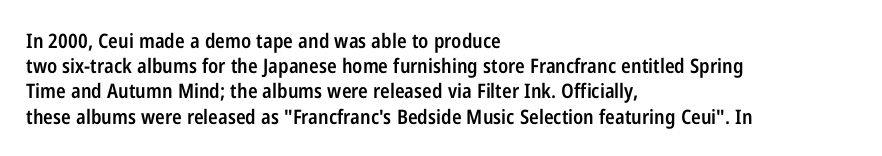
{"italic": "no", "bold": "semi", "underline": "no", "align": "left", "line_spacing": "normal", "line_spacing_ratio": 1.26, "letter_spacing": "normal", "letter_spacing_em": 0.0, "glyph_px": 20}
